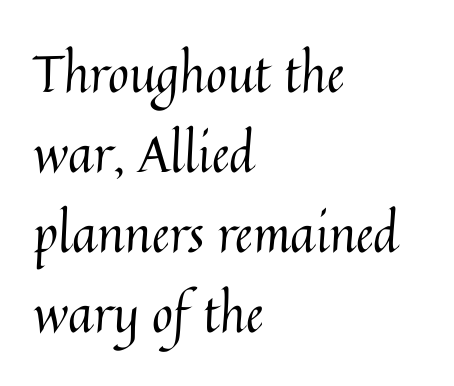
Q: Is the text bold? A: No.
Q: Is the text italic (slanted)? A: Yes.
Q: Is the text underlined? A: No.
Q: How is the paragraph aligned? A: Left-aligned.
Q: Is the spacing between letters normal or unusually wide? A: Normal.
Q: Is the spacing between lines tight, normal or loose? A: Normal.
Q: Width (condensed, normal, or wide)? A: Normal.
Q: Stroke contrast? A: Medium.
Q: x-height? A: Medium.
Q: Monospaced? A: No.
